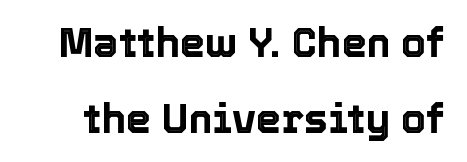
Words appear dense and cohesive because spacing is normal. This sample has the flowing, uneven cadence of proportional lettering. The string is rendered with underlining switched off. Compared with typical paragraphs, the rows here are farther apart. The type sits square on the baseline with zero lean.
